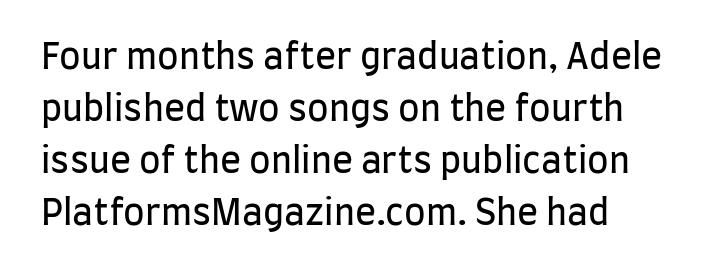
The image shows 35 px regular-weight, condensed sans-serif type, upright; set normal line spacing (1.49x), normal letter spacing, not underlined; low stroke contrast and a large x-height.
